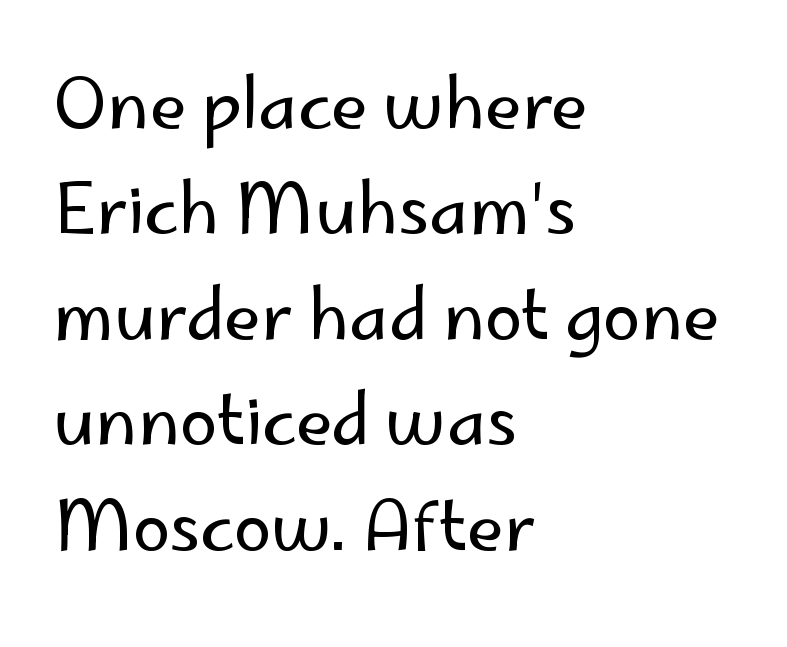
The image shows 68 px regular-weight sans-serif type, upright; set left-aligned, normal line spacing (1.55x), normal letter spacing, not underlined; low stroke contrast and a small x-height.
